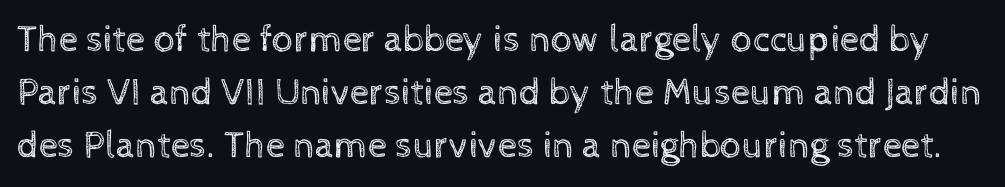
The passage shown is not bold in any degree. Posture: vertical. The line texture is even and compact thanks to regular tracking. Horizontal bands of white between lines are of average thickness. Words float on clear page, feet unadorned.
